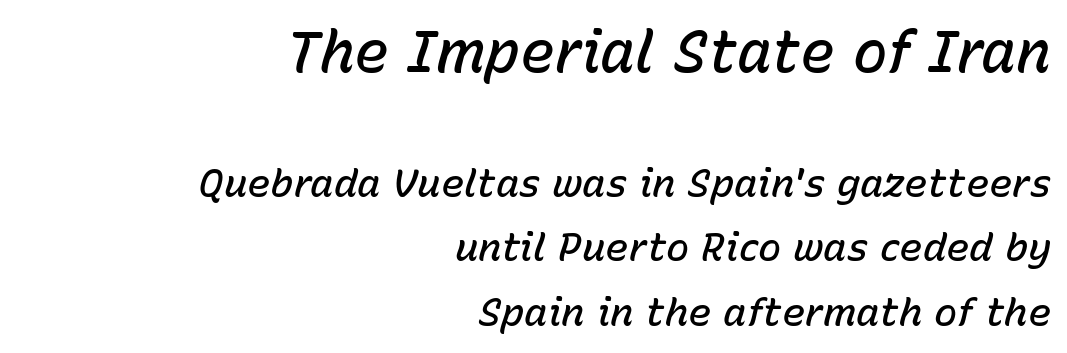
{"italic": "yes", "lean": "right", "slant_degrees": 15, "bold": "semi", "weight": "semibold", "width": "normal", "stroke_contrast": "low", "x_height": "medium", "monospaced": "no", "underline": "no", "align": "right", "line_spacing": "normal", "line_spacing_ratio": 1.66, "letter_spacing": "normal", "letter_spacing_em": 0.0, "larger_block": "first", "size_ratio": 1.49, "glyph_px": 58}
